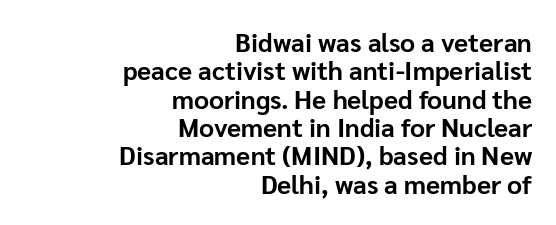
The image shows 26 px bold type, upright; set right-aligned, tight line spacing (1.09x), normal letter spacing, not underlined.
